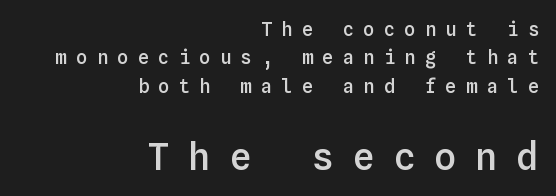
No word sits above an underline. Is there any slant? The stems are plumb. A student would call this right alignment; a typographer would say flush right, rag left. The face used here is a semibold: visibly heavier than regular, lighter than bold. Loose tracking; the words dissolve into strings of separated letters.
